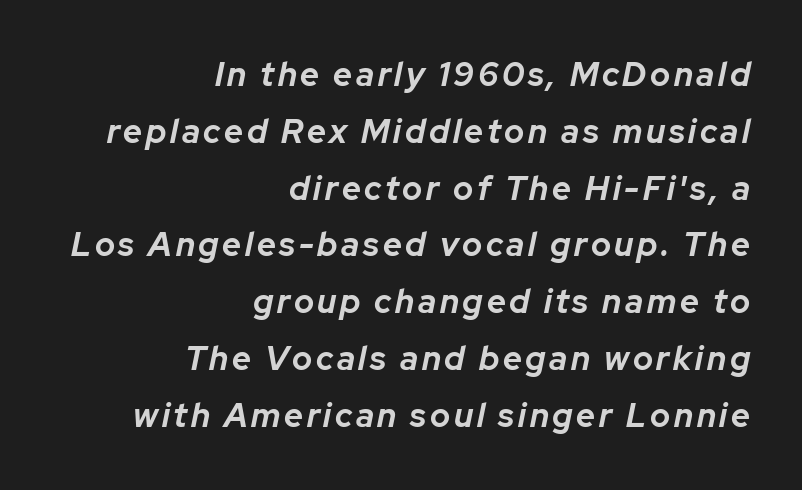
It's the slanting kind of type. Proportional: the letters do not fall into vertical columns. Underline: absent. Line ends are locked; line starts wander. Caption: bold face, heavy strokes.
